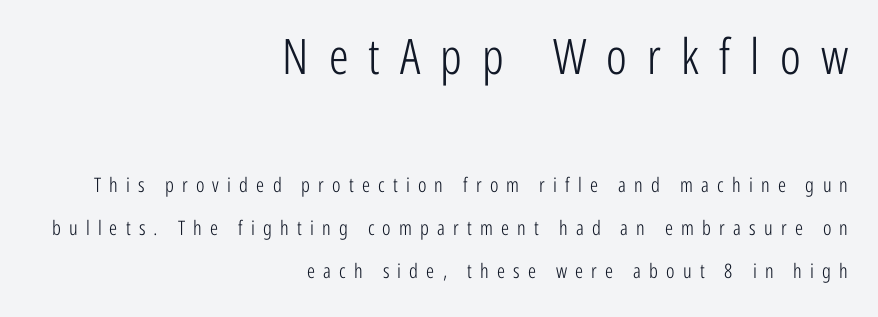
Letters rest on an invisible, unmarked baseline. Are there feet on the stems? There aren't — it's a sans. Short note: letters widely spaced. Character size in the leading block exceeds that of the trailing block. Characters remain perfectly vertical along every line.
